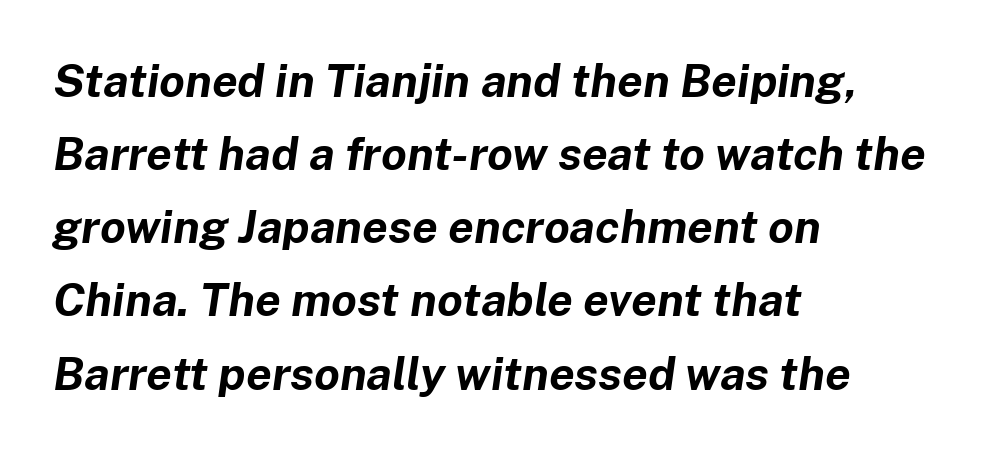
{"italic": "yes", "lean": "right", "slant_degrees": 8, "bold": "yes", "weight": "bold", "width": "normal", "stroke_contrast": "low", "x_height": "medium", "monospaced": "no", "underline": "no", "align": "left", "line_spacing": "normal", "line_spacing_ratio": 1.59, "letter_spacing": "normal", "letter_spacing_em": 0.0, "glyph_px": 46}
